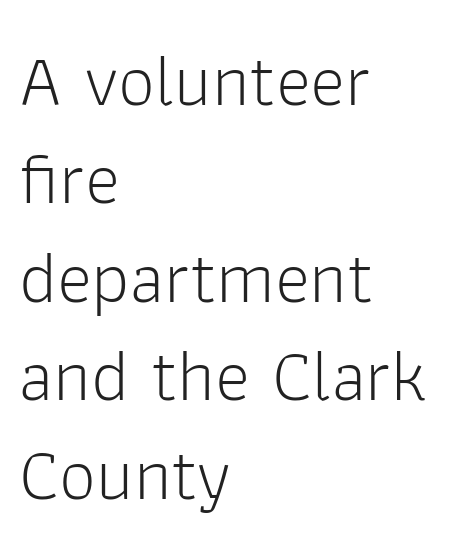
There is no visible air inserted between adjacent glyphs. Alignment: flush left. Style check: upright. No feet cap the strokes, marking this as sans-serif type. Quick note: underline off.
